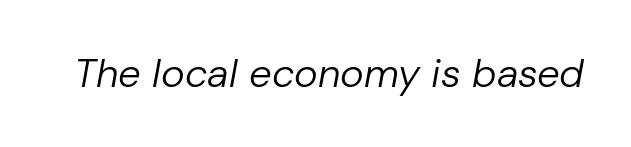
Q: Is the text bold? A: No.
Q: Is the text italic (slanted)? A: Yes, it leans right by about 10 degrees.
Q: Is the text underlined? A: No.
Q: Is the spacing between letters normal or unusually wide? A: Normal.
Q: Width (condensed, normal, or wide)? A: Normal.
Q: Stroke contrast? A: Low.
Q: x-height? A: Medium.
Q: Monospaced? A: No.
